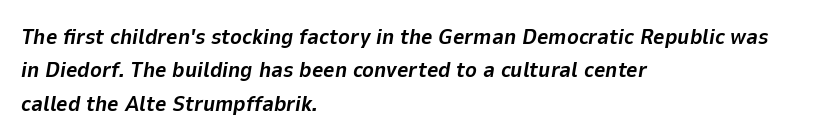
Q: Is the text bold? A: Yes.
Q: Is the text italic (slanted)? A: Yes, it leans right by about 9 degrees.
Q: Is the text underlined? A: No.
Q: How is the paragraph aligned? A: Left-aligned.
Q: Is the spacing between letters normal or unusually wide? A: Normal.
Q: Is the spacing between lines tight, normal or loose? A: Normal.
